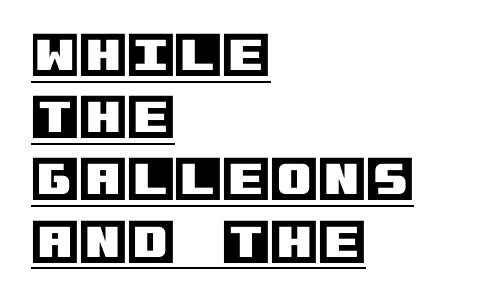
The letters sit at their default tracking, neither squeezed nor spread. Teacher's note: observe the even left margin — that is flush-left alignment. Line spacing here is normal. This is underlined copy, the kind a proofreader might mark for attention.
